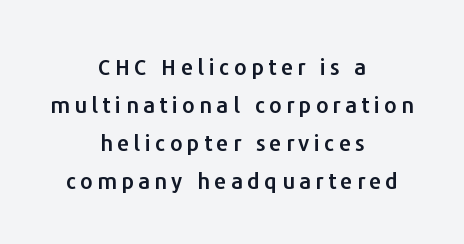
Q: Is the text italic (slanted)? A: No, it is upright.
Q: Is the text underlined? A: No.
Q: How is the paragraph aligned? A: Centered.
Q: Is the spacing between letters normal or unusually wide? A: Unusually wide.
